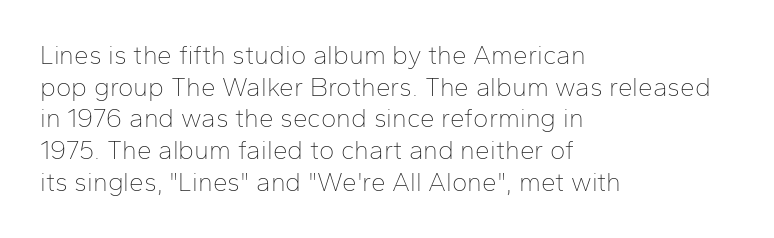
{"italic": "no", "bold": "no", "underline": "no", "align": "left", "line_spacing_ratio": 1.22, "letter_spacing": "normal", "letter_spacing_em": 0.0, "glyph_px": 26}
